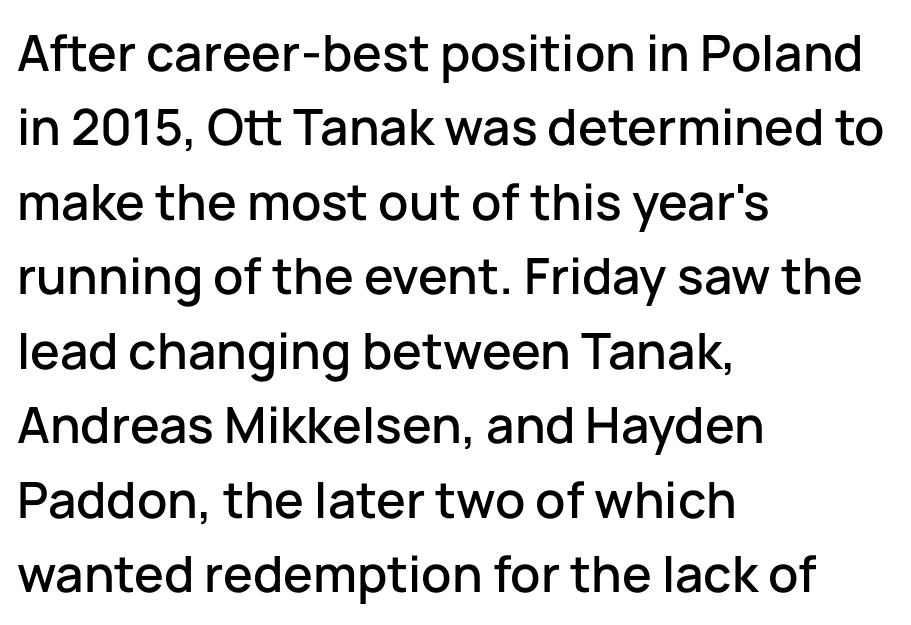
{"serif": "no", "italic": "no", "width": "normal", "stroke_contrast": "low", "x_height": "medium", "monospaced": "no", "underline": "no", "align": "left", "line_spacing": "normal", "line_spacing_ratio": 1.49, "letter_spacing": "normal", "letter_spacing_em": 0.0, "glyph_px": 50}
